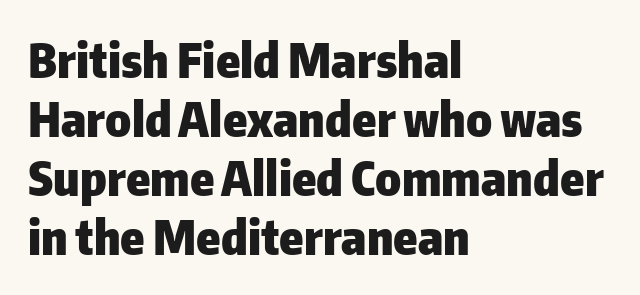
Q: Is the text bold? A: Yes.
Q: Is the text italic (slanted)? A: No, it is upright.
Q: Is the typeface a serif or a sans-serif typeface? A: Sans-serif.
Q: Is the text underlined? A: No.
Q: How is the paragraph aligned? A: Left-aligned.
Q: Is the spacing between letters normal or unusually wide? A: Normal.
Q: Width (condensed, normal, or wide)? A: Normal.
Q: Stroke contrast? A: Low.
Q: x-height? A: Medium.
Q: Monospaced? A: No.
